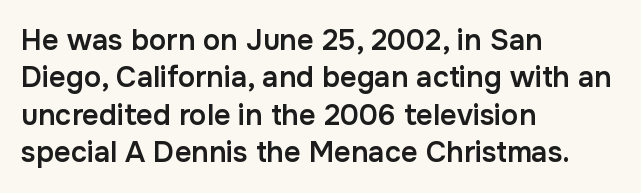
{"serif": "no", "italic": "no", "bold": "semi", "weight": "semibold", "width": "normal", "stroke_contrast": "low", "x_height": "medium", "monospaced": "no", "underline": "no", "align": "left", "line_spacing": "normal", "line_spacing_ratio": 1.29, "letter_spacing": "normal", "letter_spacing_em": 0.0, "glyph_px": 29}
